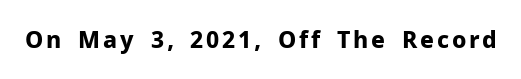
{"italic": "no", "bold": "yes", "underline": "no", "glyph_px": 23}
